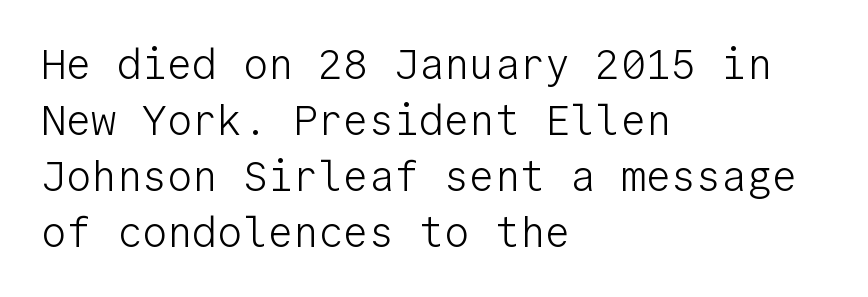
{"serif": "no", "italic": "no", "bold": "no", "weight": "light", "width": "normal", "stroke_contrast": "low", "x_height": "medium", "monospaced": "yes", "underline": "no", "align": "left", "line_spacing": "normal", "line_spacing_ratio": 1.33, "letter_spacing": "normal", "letter_spacing_em": 0.0, "glyph_px": 42}
